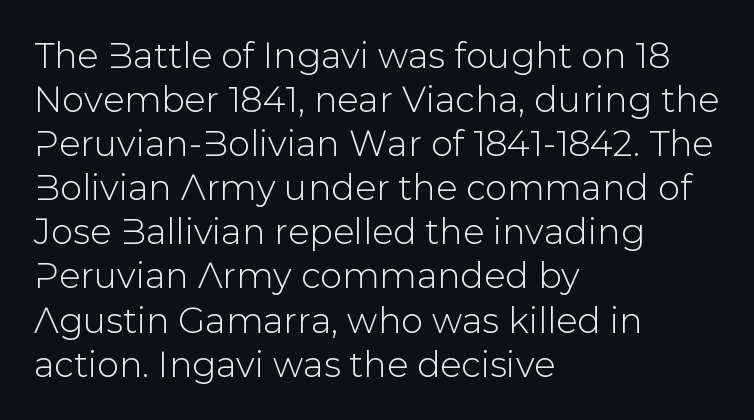
A sans-serif font was chosen for this passage. Unlike italic type, these characters show no tilt at all. Glance below the letters and you will spot only blank space. Compared with typical body copy, the letter spacing here is the same. The lines sit at an ordinary, default distance from one another. Do the characters align in a grid? No, the font is proportional.
